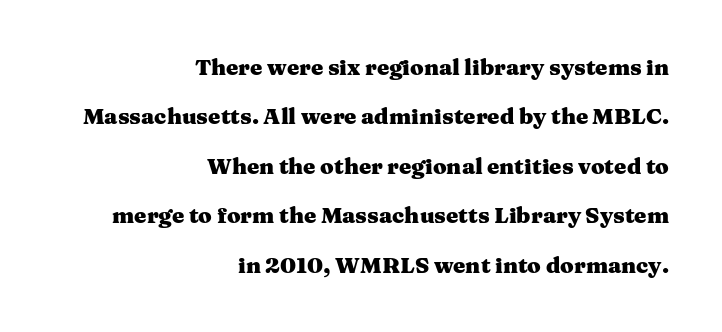
{"italic": "no", "bold": "yes", "underline": "no", "align": "right", "line_spacing": "loose", "line_spacing_ratio": 2.25, "letter_spacing": "normal", "letter_spacing_em": 0.0, "glyph_px": 22}
